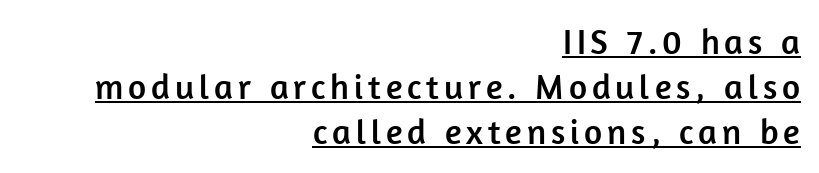
The characters display no serif detailing; their extremities are plain. The line-height multiplier appears to be the usual default. Does a line run under the words? Yes, clearly. The rag falls on the left side of this text block. Rendered with straight, roman letterforms. Is this a fixed-width face? No — the glyphs have proportional, varying widths.
